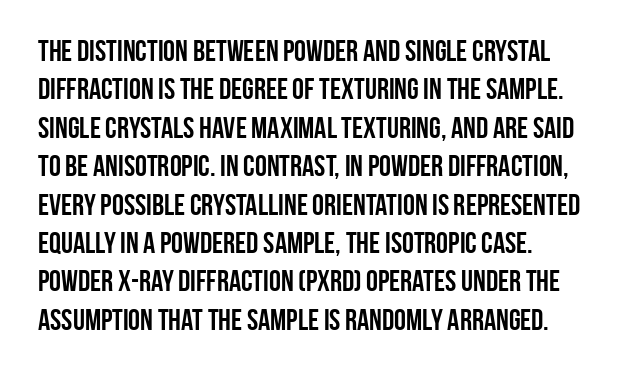
The image shows 30 px semibold, condensed sans-serif type, upright; set left-aligned, normal line spacing (1.28x), normal letter spacing, not underlined; low stroke contrast and a large x-height.
